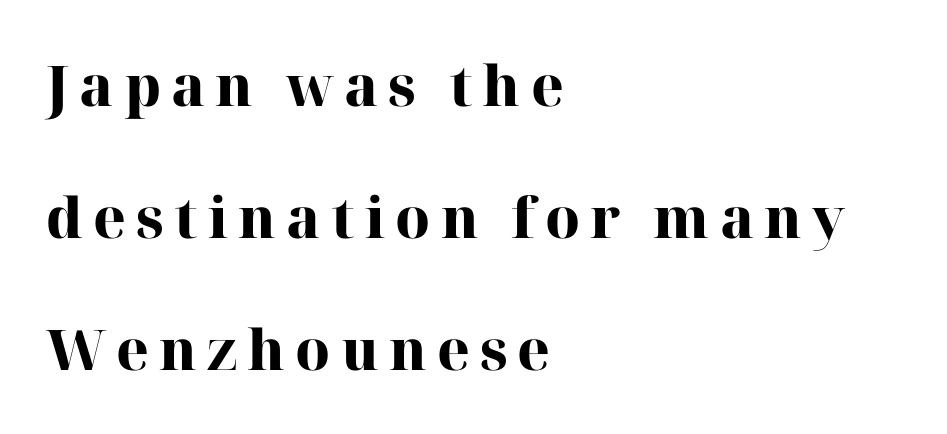
The passage shown is emphatically bold. Note: serifs present on the glyphs. The leading is generous, giving the passage an open texture. You could not count columns in this text — the font is proportionally spaced. Left-aligned paragraph, ragged on the right. Rendered with straight, roman letterforms.
